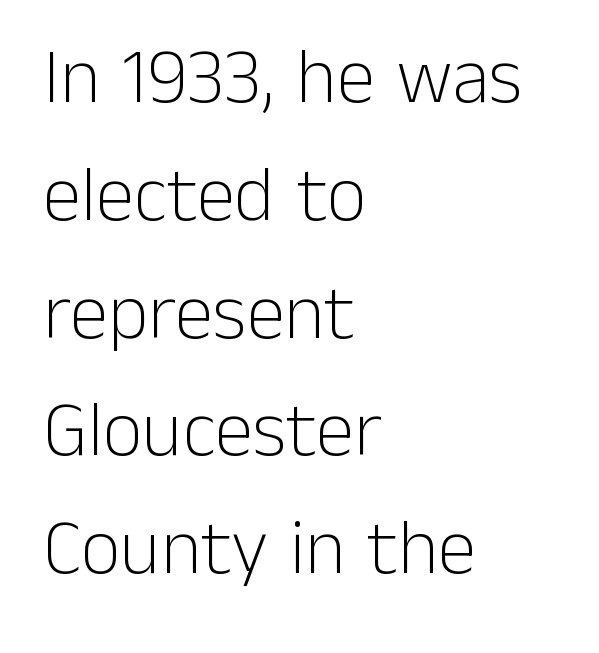
The text block is weighted toward the left margin, trailing off unevenly rightward. Look at the bottom of the vertical strokes: they stop flat, with no serifs. Looks like regular typesetting: each glyph gets only the width it needs. Quick note: interline space is typical. Unbolded letterforms with no extra heft. Anything drawn beneath the words? Only blank space.
